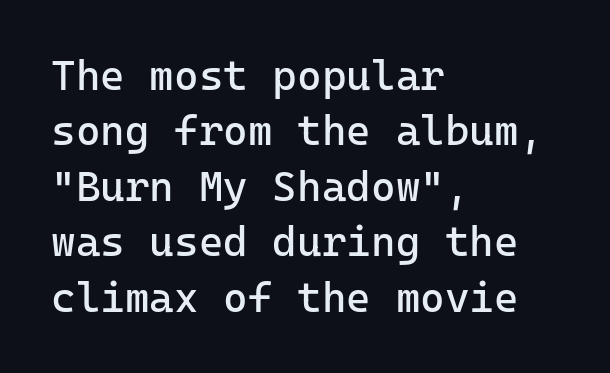
The image shows 42 px regular-weight sans-serif type, upright; set left-aligned, normal line spacing (1.32x), normal letter spacing, not underlined; low stroke contrast and a medium x-height.
